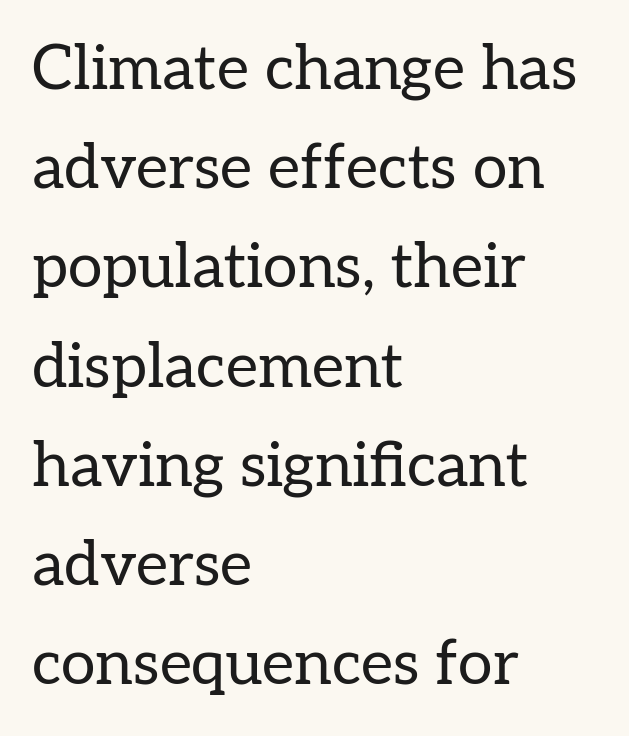
Do the characters align in a grid? No, the font is proportional. Posture: vertical. This is serif lettering, the kind often seen in printed books. The vertical gap from one line to the next is medium. Underline: absent.
